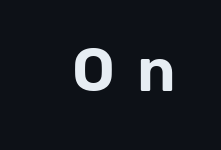
Has an underline been added? It has not. Looks like regular typesetting: each glyph gets only the width it needs. The type sits square on the baseline with zero lean. In terms of letterspacing, this is a distinctly airy, spread setting. Stroke terminals: plain, sans-serif.
